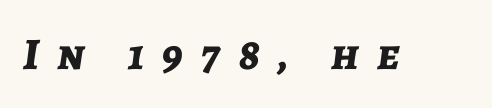
Q: Is the text bold? A: Yes.
Q: Is the text italic (slanted)? A: Yes, it leans right by about 7 degrees.
Q: Is the text underlined? A: No.
Q: Is the spacing between letters normal or unusually wide? A: Unusually wide.
Q: Width (condensed, normal, or wide)? A: Normal.
Q: Stroke contrast? A: Low.
Q: x-height? A: Medium.
Q: Monospaced? A: No.
